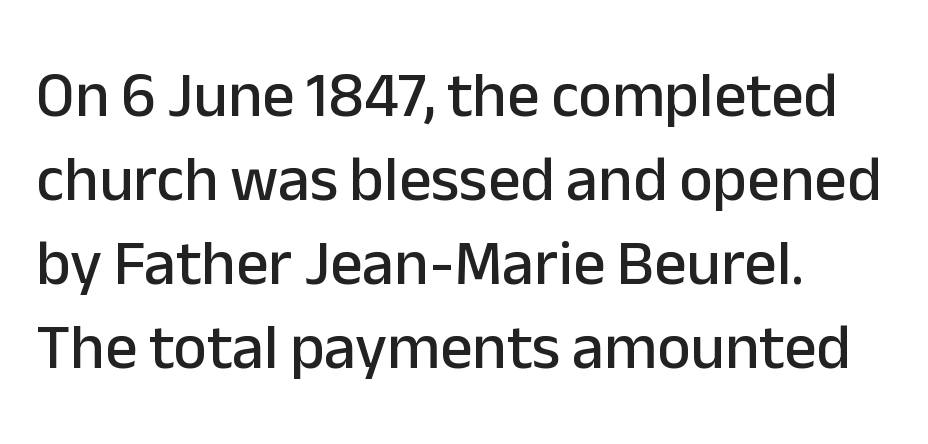
The image shows 64 px sans-serif type, upright; set left-aligned, normal line spacing (1.31x), normal letter spacing, not underlined; low stroke contrast and a medium x-height.
